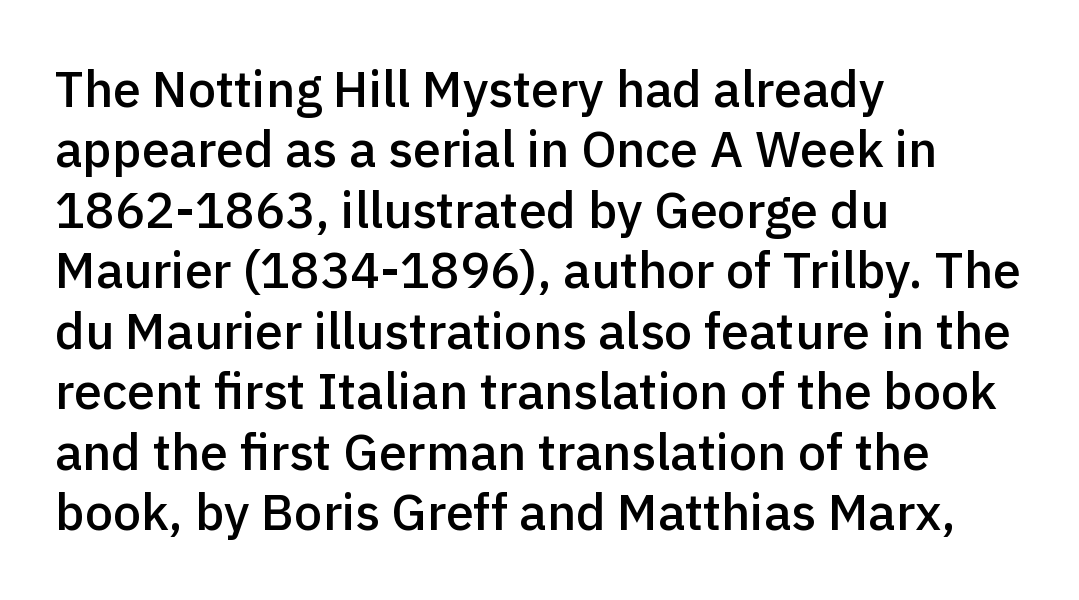
The image shows 50 px semibold sans-serif type, upright; set left-aligned, line spacing 1.21x, normal letter spacing, not underlined; a medium x-height.
